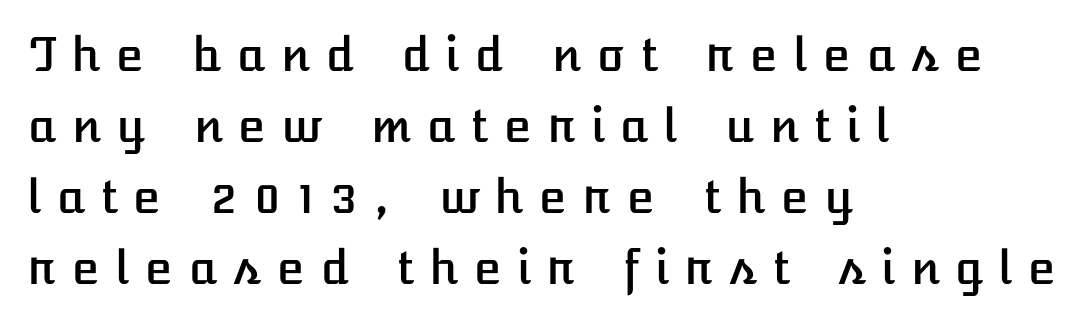
The image shows 46 px text type, upright; set left-aligned, normal line spacing (1.54x), unusually wide letter spacing (+0.29 em), not underlined; low stroke contrast and a medium x-height.
